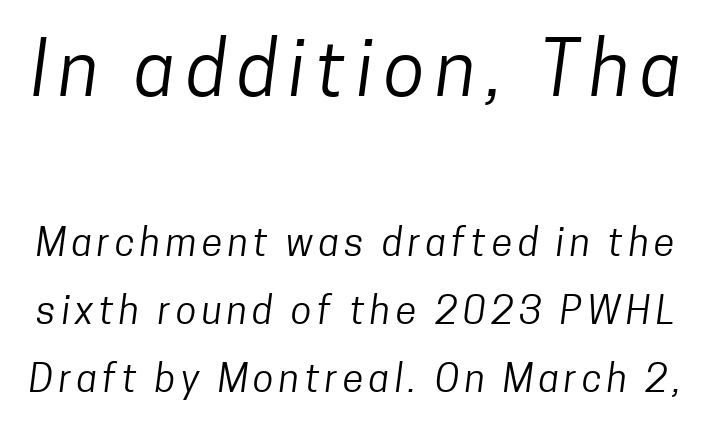
These two chunks differ in scale, with the top chunk taking the larger measure. Each stroke keeps to a modest, everyday thickness or less. Regarding serifs, this sample does without them. Beneath every word, the page is bare.
